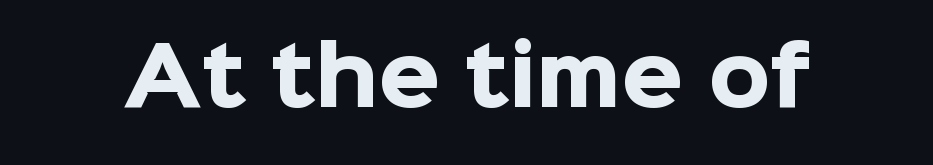
The image shows 79 px heavy sans-serif type, upright; set normal letter spacing, not underlined; low stroke contrast and a medium x-height.
